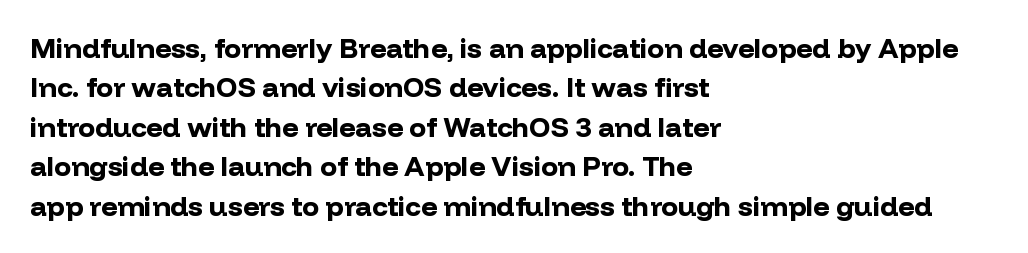
{"serif": "no", "italic": "no", "bold": "yes", "weight": "bold", "width": "normal", "stroke_contrast": "low", "x_height": "medium", "monospaced": "no", "underline": "no", "align": "left", "line_spacing": "normal", "line_spacing_ratio": 1.41, "letter_spacing": "normal", "letter_spacing_em": 0.0, "glyph_px": 28}
